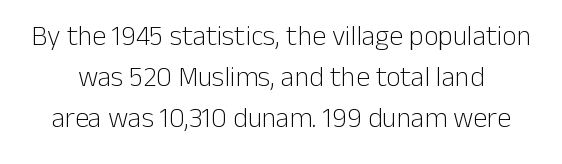
Q: Is the text bold? A: No.
Q: Is the text italic (slanted)? A: No, it is upright.
Q: Is the typeface a serif or a sans-serif typeface? A: Sans-serif.
Q: Is the text underlined? A: No.
Q: Is the spacing between letters normal or unusually wide? A: Normal.
Q: Is the spacing between lines tight, normal or loose? A: Normal.
Q: Width (condensed, normal, or wide)? A: Normal.
Q: Stroke contrast? A: Low.
Q: x-height? A: Medium.
Q: Monospaced? A: No.
